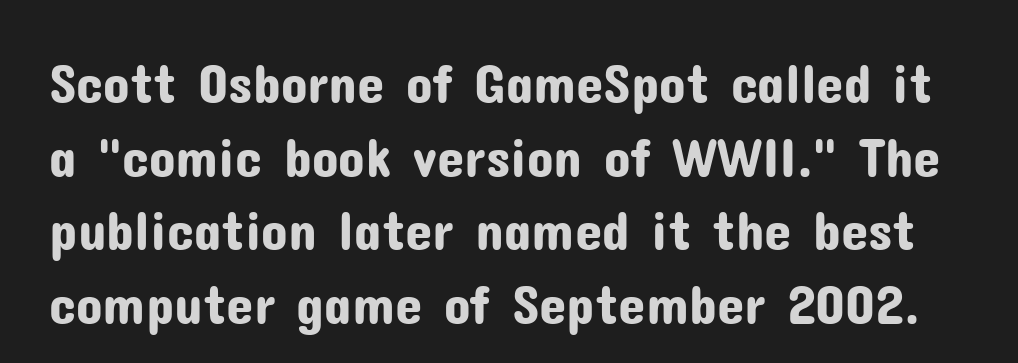
The image shows 55 px sans-serif type, upright; set normal line spacing (1.34x), normal letter spacing, not underlined; low stroke contrast and a medium x-height.
